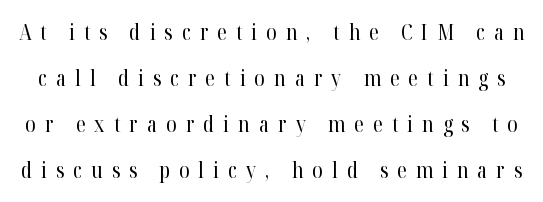
The image shows 21 px text type, upright; set loose line spacing (2.19x), unusually wide letter spacing (+0.43 em), not underlined.
